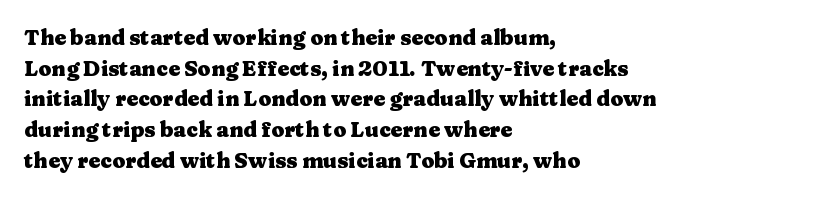
Q: Is the text bold? A: Yes.
Q: Is the text italic (slanted)? A: No, it is upright.
Q: Is the text underlined? A: No.
Q: How is the paragraph aligned? A: Left-aligned.
Q: Is the spacing between letters normal or unusually wide? A: Normal.
Q: Is the spacing between lines tight, normal or loose? A: Normal.
